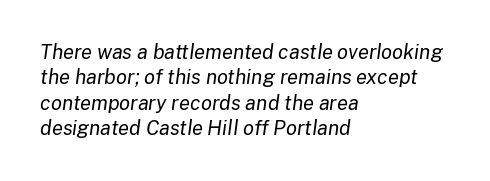
{"italic": "yes", "lean": "right", "slant_degrees": 8, "bold": "no", "underline": "no", "align": "left", "line_spacing": "normal", "line_spacing_ratio": 1.27, "letter_spacing": "normal", "letter_spacing_em": 0.0, "glyph_px": 20}
